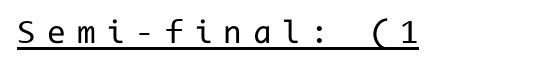
Spacing between characters has been opened up far beyond the box default. Do the characters align in a grid? Yes, the font is monospaced. A rule runs beneath these lines of type. The typography opts for an upright posture over an oblique one.
